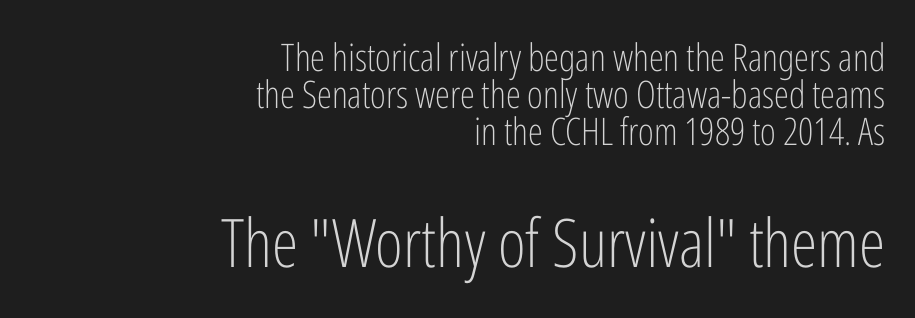
{"serif": "no", "italic": "no", "bold": "no", "weight": "light", "width": "condensed", "stroke_contrast": "low", "x_height": "medium", "monospaced": "no", "underline": "no", "align": "right", "line_spacing": "tight", "line_spacing_ratio": 0.98, "letter_spacing": "normal", "letter_spacing_em": 0.0, "larger_block": "second", "size_ratio": 1.76, "glyph_px": 67}
